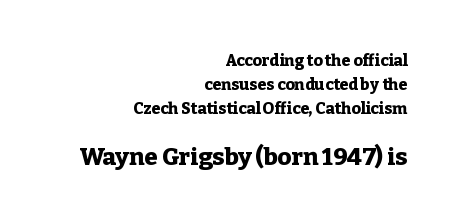
Q: Is the text bold? A: Yes.
Q: Is the text italic (slanted)? A: No, it is upright.
Q: Is the text underlined? A: No.
Q: How is the paragraph aligned? A: Right-aligned.
Q: Is the spacing between letters normal or unusually wide? A: Normal.
Q: Is the spacing between lines tight, normal or loose? A: Normal.
Q: Which block of text is set in a larger size, the first (top) or the second (bottom)? A: The second (bottom) one.
